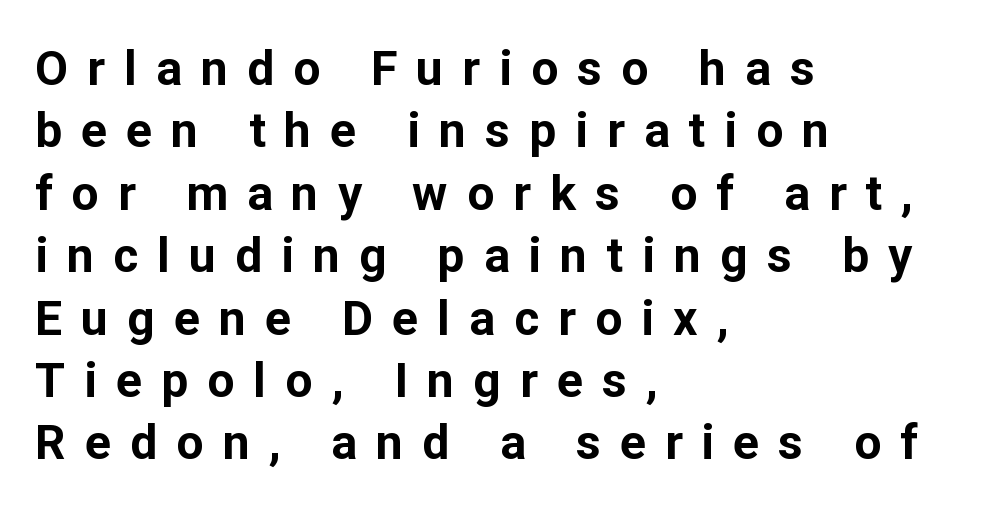
The face used here has the dense, thick strokes of a bold. Plain, unruled lines of type. Every stem runs plumb, perpendicular to the baseline. Characters follow at a spacing far wider than the type designer built in. Notice how descenders clear the ascenders below comfortably — that's standard leading. Short and long lines alike share a common starting point at left.
